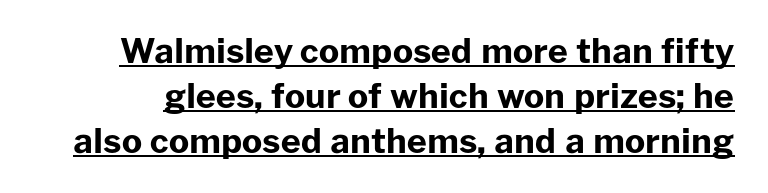
{"serif": "no", "italic": "no", "bold": "yes", "weight": "bold", "width": "normal", "stroke_contrast": "low", "x_height": "medium", "monospaced": "no", "underline": "yes", "line_spacing": "normal", "line_spacing_ratio": 1.32, "letter_spacing": "normal", "letter_spacing_em": 0.0, "glyph_px": 34}
